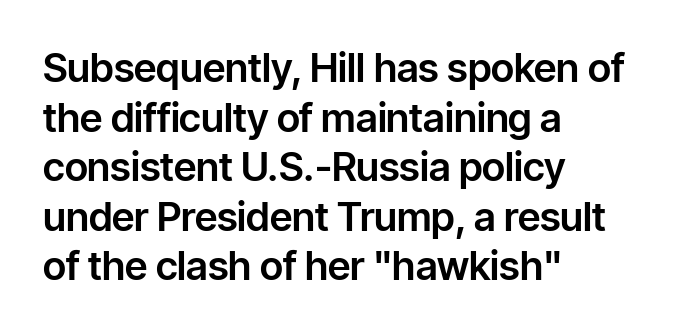
Q: Is the text italic (slanted)? A: No, it is upright.
Q: Is the typeface a serif or a sans-serif typeface? A: Sans-serif.
Q: Is the text underlined? A: No.
Q: How is the paragraph aligned? A: Left-aligned.
Q: Is the spacing between letters normal or unusually wide? A: Normal.
Q: Width (condensed, normal, or wide)? A: Normal.
Q: Stroke contrast? A: Low.
Q: x-height? A: Medium.
Q: Monospaced? A: No.
